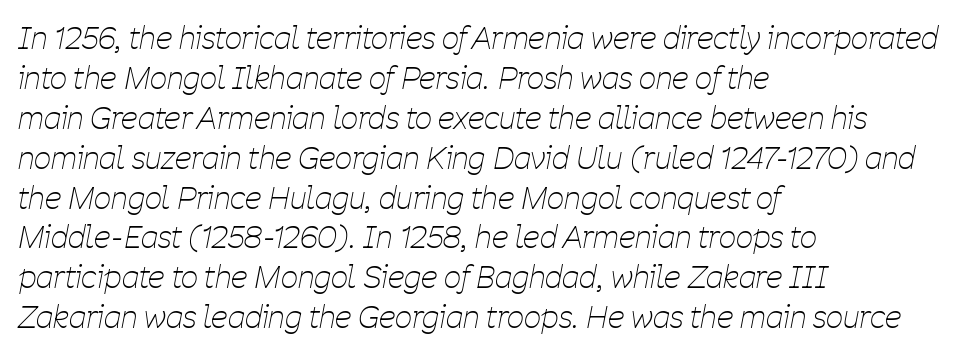
Is the type heavy? It reads as light-to-regular instead. Has an underline been added? It has not. Is the type slanted? Yes — the strokes lean at a clear angle. In terms of letterspacing, this is plain default setting.
